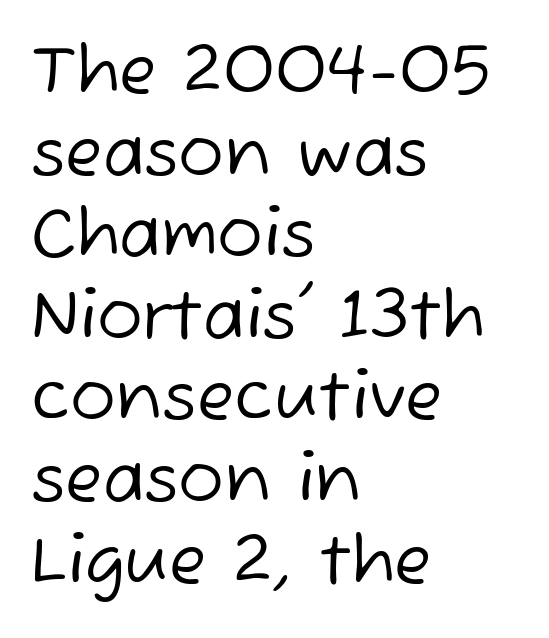
{"serif": "no", "bold": "no", "weight": "regular", "width": "normal", "stroke_contrast": "low", "x_height": "medium", "monospaced": "no", "underline": "no", "align": "left", "line_spacing_ratio": 1.2, "letter_spacing": "normal", "letter_spacing_em": 0.0, "glyph_px": 68}
